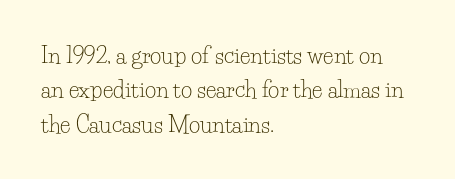
{"italic": "no", "bold": "no", "underline": "no", "align": "left", "line_spacing": "normal", "line_spacing_ratio": 1.56, "letter_spacing": "normal", "letter_spacing_em": 0.0, "glyph_px": 22}
